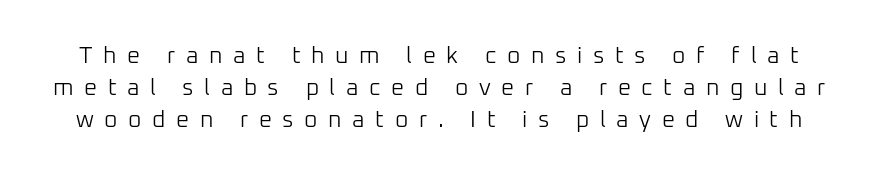
{"italic": "no", "bold": "no", "underline": "no", "line_spacing": "normal", "line_spacing_ratio": 1.39, "letter_spacing": "wide", "letter_spacing_em": 0.46, "glyph_px": 23}
